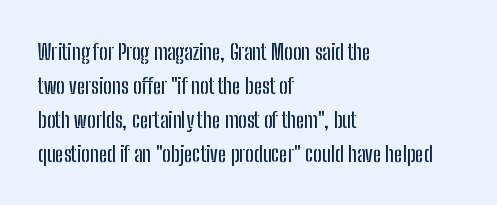
Q: Is the text italic (slanted)? A: No, it is upright.
Q: Is the text underlined? A: No.
Q: How is the paragraph aligned? A: Left-aligned.
Q: Is the spacing between letters normal or unusually wide? A: Normal.
Q: Is the spacing between lines tight, normal or loose? A: Normal.
